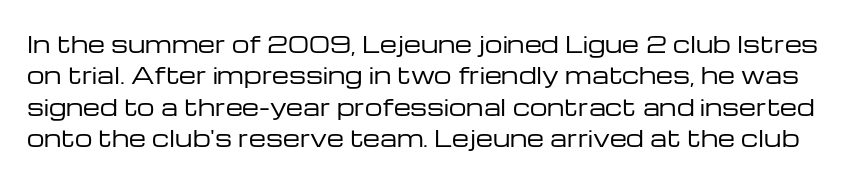
{"italic": "no", "bold": "no", "underline": "no", "line_spacing": "normal", "line_spacing_ratio": 1.43, "letter_spacing": "normal", "letter_spacing_em": 0.0, "glyph_px": 22}
